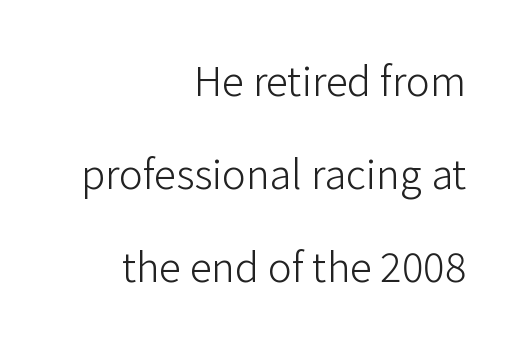
Each letter keeps its own natural width here, so spacing adapts to shape. Posture: vertical. Unbolded letterforms with no extra heft. Font category for this specimen: sans-serif. Leftover space on each line is placed entirely before the opening word. The zone under the glyphs is completely vacant.
